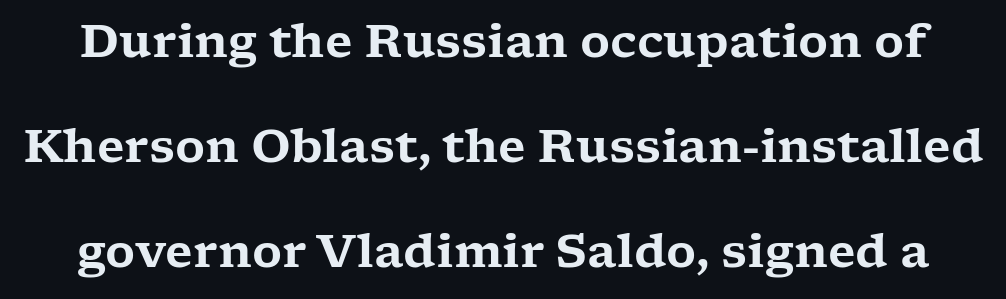
A typesetter would call this proportional, since set widths differ per character. There is no visible air inserted between adjacent glyphs. Loosely led — the rows are spread out. The zone under the glyphs is completely vacant.
